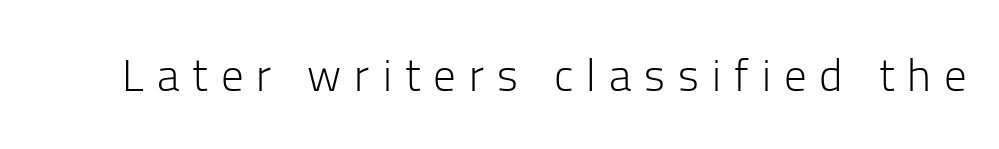
Q: Is the text bold? A: No.
Q: Is the text italic (slanted)? A: No, it is upright.
Q: Is the typeface a serif or a sans-serif typeface? A: Sans-serif.
Q: Is the text underlined? A: No.
Q: Is the spacing between letters normal or unusually wide? A: Unusually wide.
Q: Width (condensed, normal, or wide)? A: Normal.
Q: Stroke contrast? A: Low.
Q: x-height? A: Medium.
Q: Monospaced? A: No.
